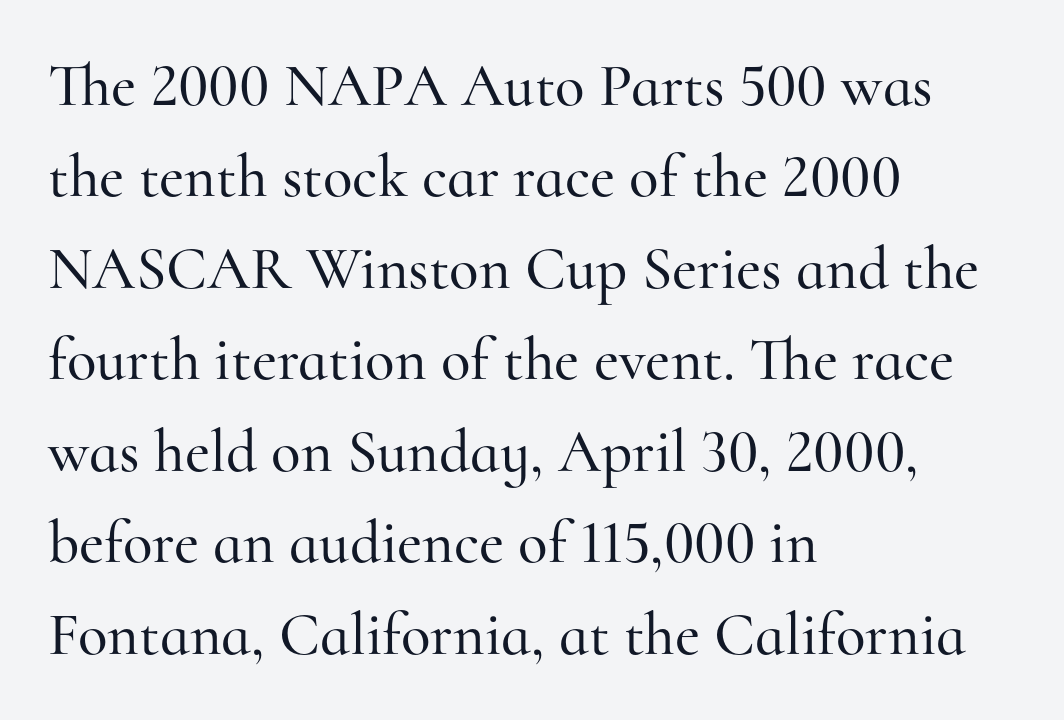
Q: Is the text italic (slanted)? A: No, it is upright.
Q: Is the typeface a serif or a sans-serif typeface? A: Serif.
Q: Is the text underlined? A: No.
Q: How is the paragraph aligned? A: Left-aligned.
Q: Is the spacing between letters normal or unusually wide? A: Normal.
Q: Is the spacing between lines tight, normal or loose? A: Normal.
Q: Width (condensed, normal, or wide)? A: Normal.
Q: Stroke contrast? A: High.
Q: x-height? A: Small.
Q: Monospaced? A: No.
